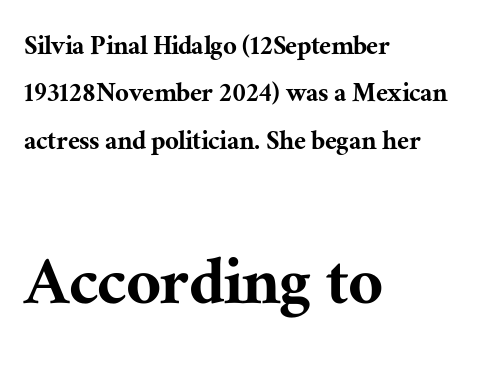
{"serif": "yes", "italic": "no", "width": "normal", "stroke_contrast": "medium", "x_height": "medium", "monospaced": "no", "underline": "no", "align": "left", "line_spacing": "normal", "line_spacing_ratio": 1.58, "letter_spacing": "normal", "letter_spacing_em": 0.0, "larger_block": "second", "size_ratio": 2.53, "glyph_px": 76}
